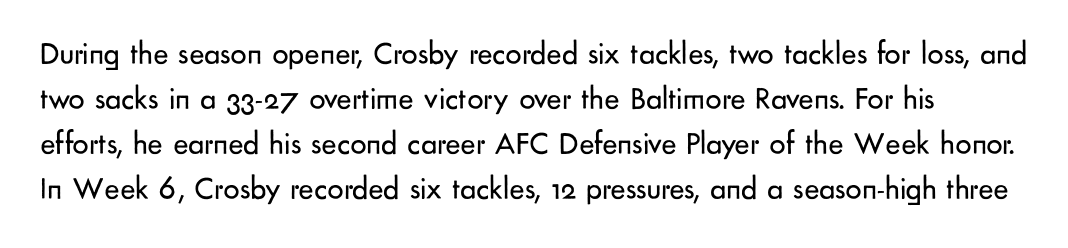
Inter-character spacing is left at the font's built-in metrics. The rendering uses a moderate line-height, typical for paragraphs. No chunkiness to these letters — they're not bold. Nope, not italic — everything's standing straight.
